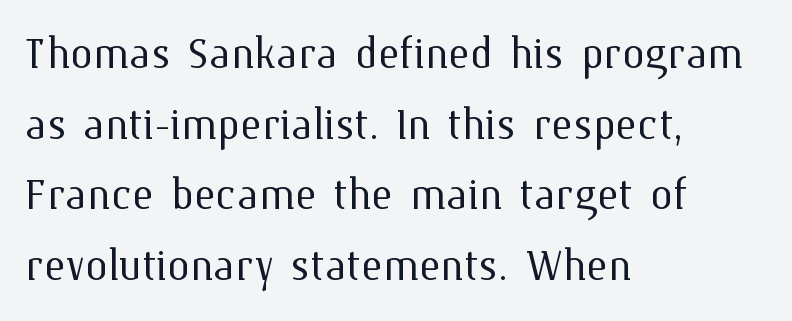
What stands out about the letter spacing? Nothing — it is the standard amount. The glyphs are unaccompanied by any horizontal stroke below them. Weight: not bold — regular or lighter. This sample uses an upright cut, with every glyph sitting square on the baseline. The paragraph shown leans on its left margin.
